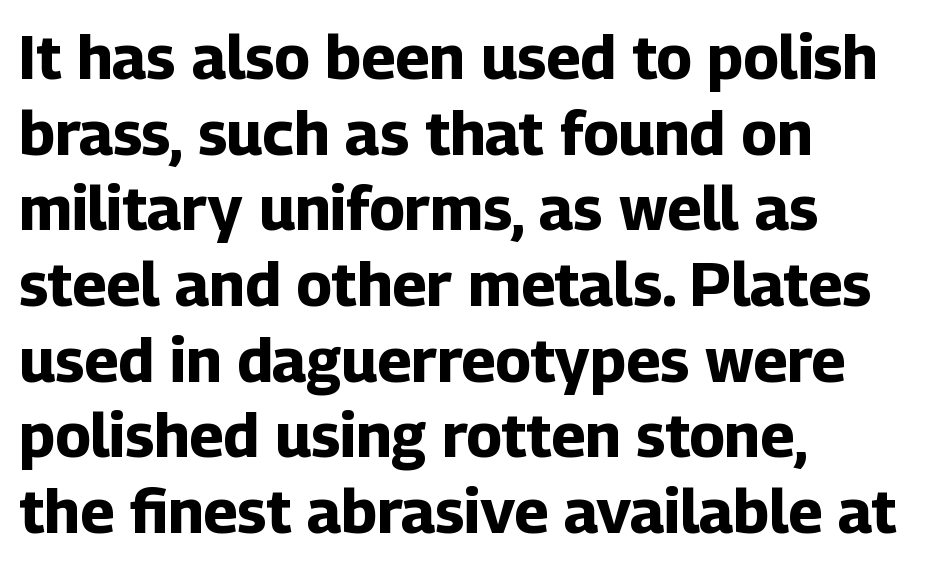
The image shows 61 px bold sans-serif type, upright; set left-aligned, line spacing 1.24x, normal letter spacing, not underlined; low stroke contrast and a medium x-height.
